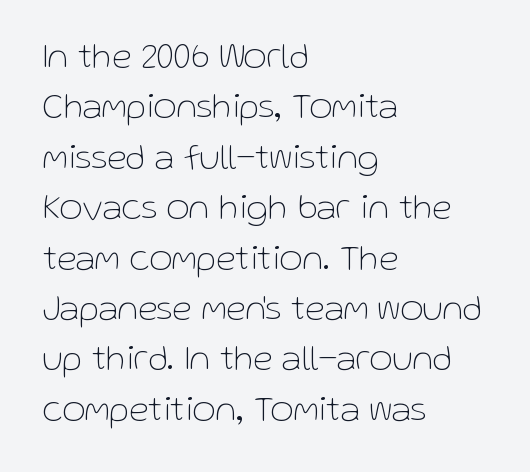
Q: Is the text bold? A: No.
Q: Is the text italic (slanted)? A: No, it is upright.
Q: Is the typeface a serif or a sans-serif typeface? A: Sans-serif.
Q: Is the text underlined? A: No.
Q: How is the paragraph aligned? A: Left-aligned.
Q: Is the spacing between letters normal or unusually wide? A: Normal.
Q: Is the spacing between lines tight, normal or loose? A: Normal.
Q: Width (condensed, normal, or wide)? A: Normal.
Q: Stroke contrast? A: Low.
Q: x-height? A: Medium.
Q: Monospaced? A: No.
